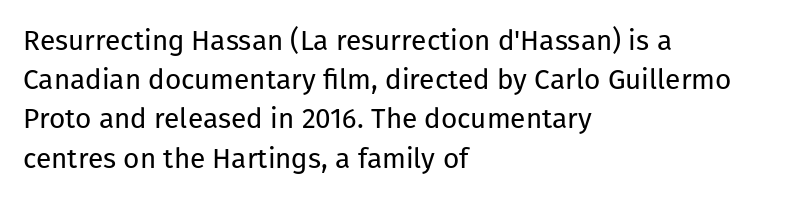
{"serif": "no", "italic": "no", "bold": "no", "weight": "regular", "width": "normal", "stroke_contrast": "low", "x_height": "medium", "monospaced": "no", "underline": "no", "align": "left", "line_spacing": "normal", "line_spacing_ratio": 1.4, "letter_spacing": "normal", "letter_spacing_em": 0.0, "glyph_px": 28}
